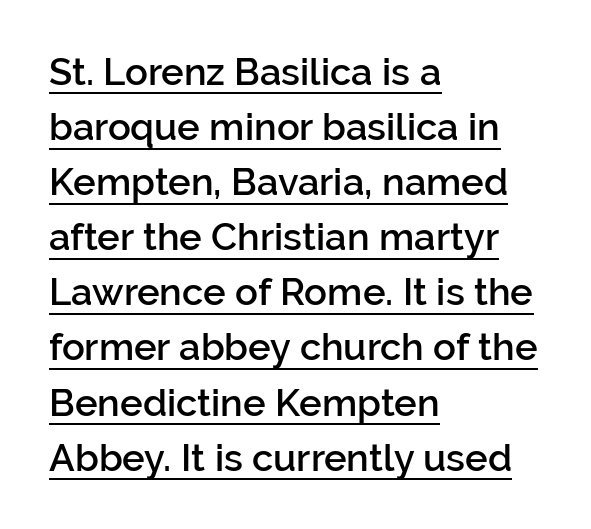
Q: Is the text bold? A: Semi-bold.
Q: Is the text italic (slanted)? A: No, it is upright.
Q: Is the typeface a serif or a sans-serif typeface? A: Sans-serif.
Q: Is the text underlined? A: Yes.
Q: How is the paragraph aligned? A: Left-aligned.
Q: Is the spacing between letters normal or unusually wide? A: Normal.
Q: Is the spacing between lines tight, normal or loose? A: Normal.
Q: Width (condensed, normal, or wide)? A: Normal.
Q: Stroke contrast? A: Low.
Q: x-height? A: Medium.
Q: Monospaced? A: No.
